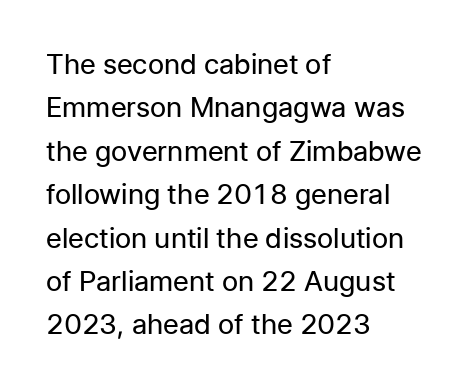
Q: Is the text bold? A: No.
Q: Is the text italic (slanted)? A: No, it is upright.
Q: Is the typeface a serif or a sans-serif typeface? A: Sans-serif.
Q: Is the text underlined? A: No.
Q: How is the paragraph aligned? A: Left-aligned.
Q: Is the spacing between letters normal or unusually wide? A: Normal.
Q: Is the spacing between lines tight, normal or loose? A: Normal.
Q: Width (condensed, normal, or wide)? A: Normal.
Q: Stroke contrast? A: Low.
Q: x-height? A: Medium.
Q: Monospaced? A: No.
